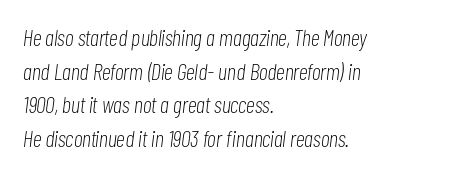
{"italic": "yes", "lean": "right", "slant_degrees": 7, "bold": "no", "underline": "no", "align": "left", "line_spacing": "normal", "line_spacing_ratio": 1.46, "letter_spacing": "normal", "letter_spacing_em": 0.0, "glyph_px": 23}
